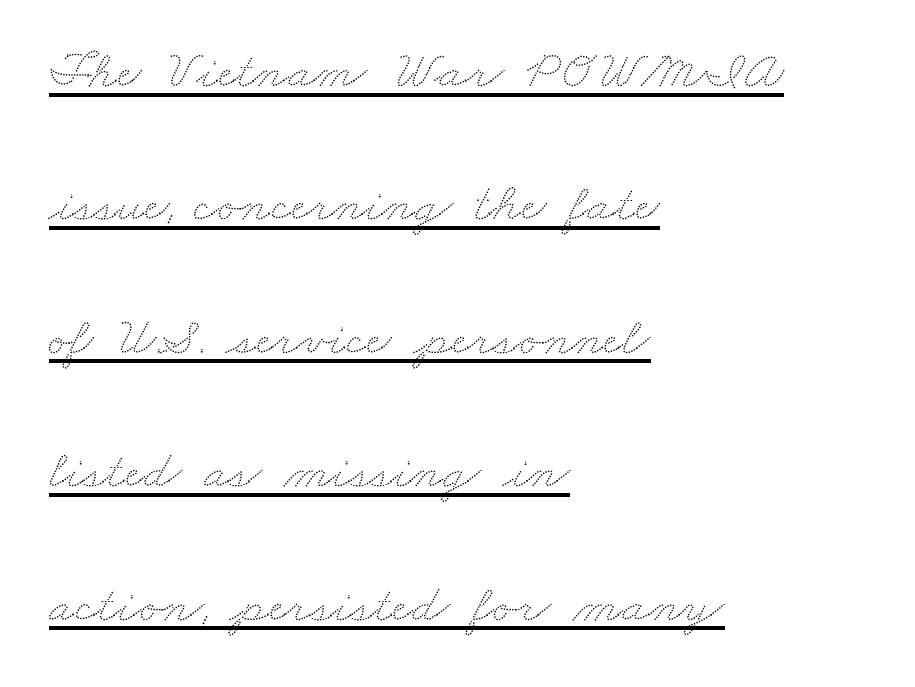
{"width": "wide", "stroke_contrast": "low", "x_height": "small", "monospaced": "no", "underline": "yes", "align": "left", "line_spacing": "loose", "line_spacing_ratio": 2.47, "letter_spacing": "normal", "letter_spacing_em": 0.0, "glyph_px": 54}
